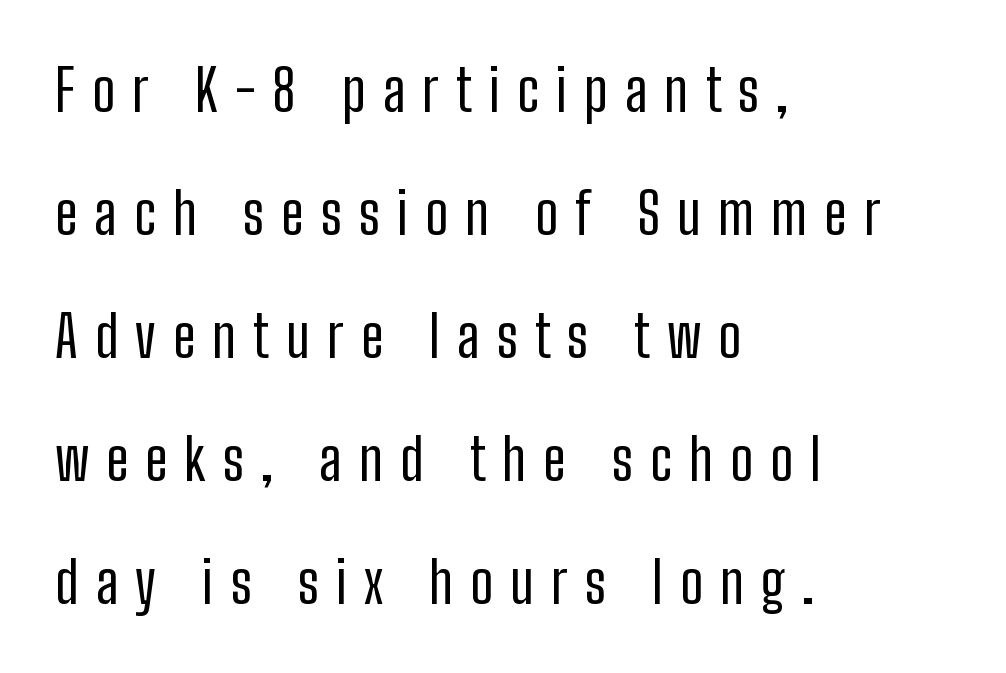
Q: Is the text bold? A: No.
Q: Is the text italic (slanted)? A: No, it is upright.
Q: Is the typeface a serif or a sans-serif typeface? A: Sans-serif.
Q: Is the text underlined? A: No.
Q: How is the paragraph aligned? A: Left-aligned.
Q: Is the spacing between letters normal or unusually wide? A: Unusually wide.
Q: Is the spacing between lines tight, normal or loose? A: Loose.
Q: Width (condensed, normal, or wide)? A: Condensed.
Q: Stroke contrast? A: Low.
Q: x-height? A: Medium.
Q: Monospaced? A: No.
